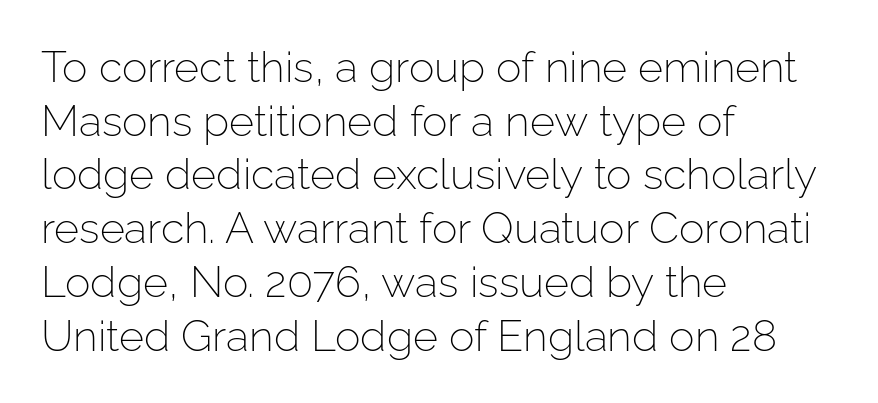
The image shows 43 px light sans-serif type, upright; set left-aligned, normal line spacing (1.25x), normal letter spacing, not underlined; low stroke contrast and a medium x-height.
